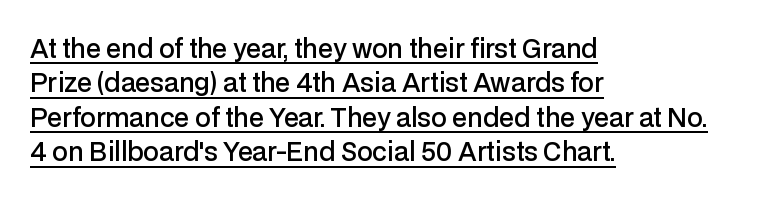
One-word summary of the alignment: left. The letters sit at their default tracking, neither squeezed nor spread. Notice how descenders clear the ascenders below comfortably — that's standard leading. The strokes are fattened partway — semibold, not bold. Ordinary non-slanted type is in use.
